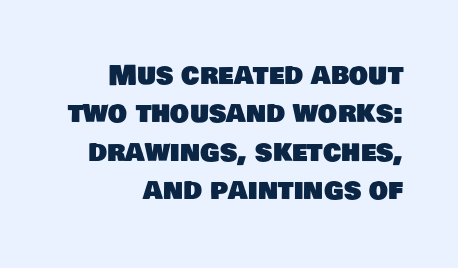
Vertically, the passage feels balanced, rows spaced as you'd expect. Which margin do the lines hug? The right one — the left edge is uneven. Tracking here is standard; glyphs follow each other at the usual distance. Bare-footed words on every line.
